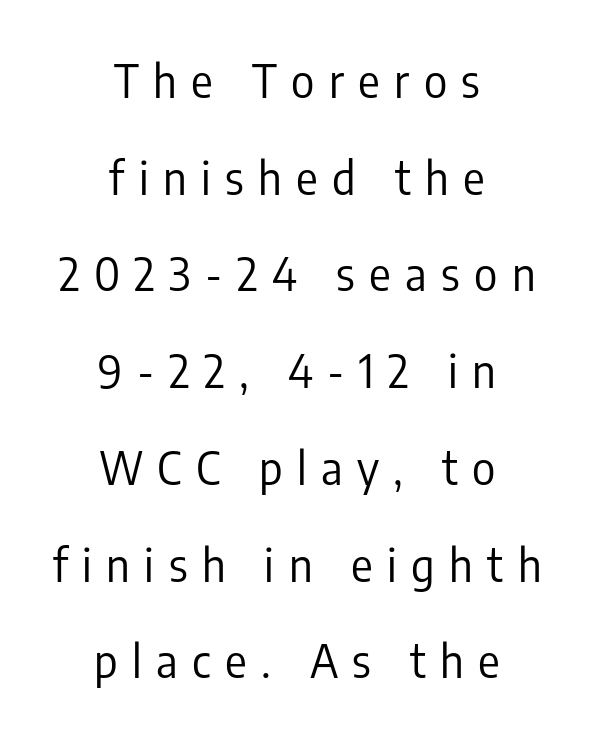
{"serif": "no", "italic": "no", "bold": "no", "weight": "regular", "width": "condensed", "stroke_contrast": "low", "x_height": "medium", "monospaced": "no", "underline": "no", "align": "center", "line_spacing": "loose", "line_spacing_ratio": 2.15, "letter_spacing": "wide", "letter_spacing_em": 0.32, "glyph_px": 45}
